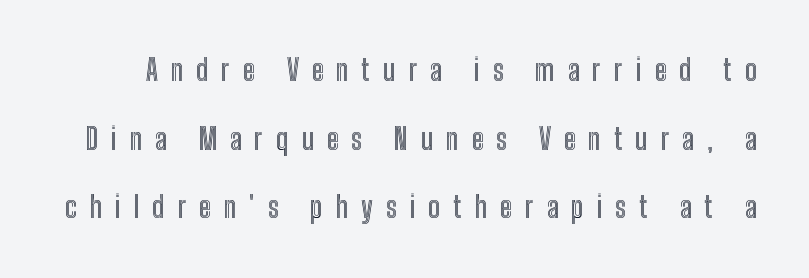
The image shows 29 px condensed type, upright; set loose line spacing (2.37x), unusually wide letter spacing (+0.44 em), not underlined; a medium x-height.
